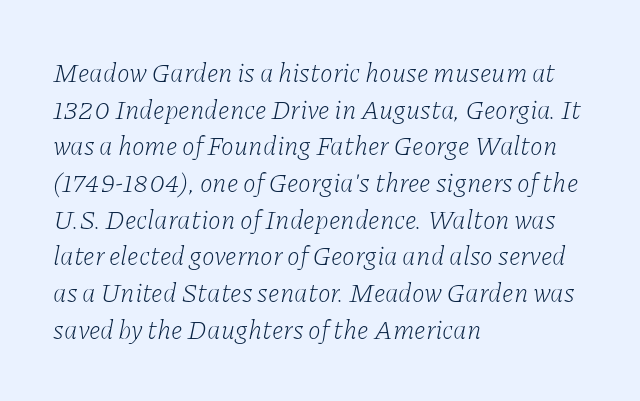
Q: Is the text bold? A: No.
Q: Is the text italic (slanted)? A: Yes, it leans right by about 11 degrees.
Q: Is the text underlined? A: No.
Q: How is the paragraph aligned? A: Left-aligned.
Q: Is the spacing between letters normal or unusually wide? A: Normal.
Q: Is the spacing between lines tight, normal or loose? A: Normal.
